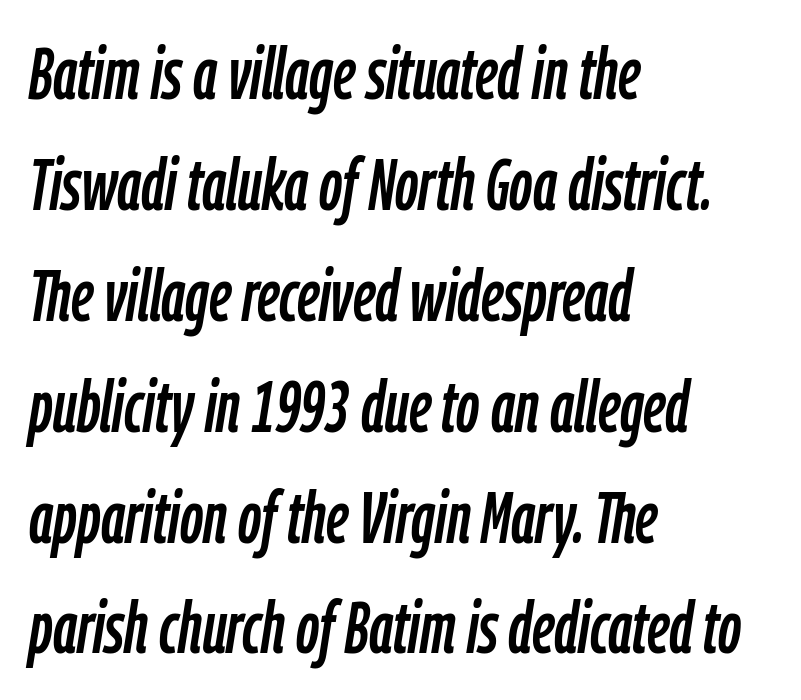
Q: Is the text italic (slanted)? A: Yes, it leans right by about 9 degrees.
Q: Is the text underlined? A: No.
Q: How is the paragraph aligned? A: Left-aligned.
Q: Is the spacing between letters normal or unusually wide? A: Normal.
Q: Is the spacing between lines tight, normal or loose? A: Normal.
Q: Width (condensed, normal, or wide)? A: Condensed.
Q: Stroke contrast? A: Low.
Q: x-height? A: Medium.
Q: Monospaced? A: No.
